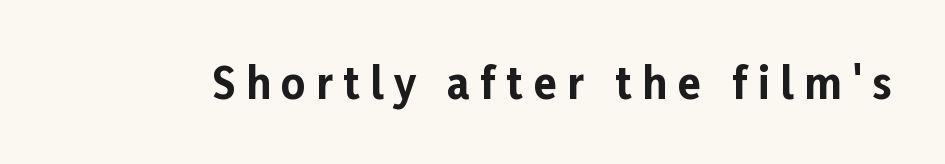
{"serif": "no", "italic": "no", "bold": "yes", "weight": "bold", "width": "normal", "stroke_contrast": "low", "x_height": "medium", "monospaced": "no", "underline": "no", "letter_spacing": "wide", "letter_spacing_em": 0.25, "glyph_px": 42}
